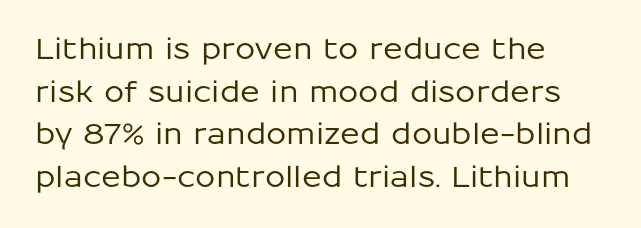
Q: Is the text italic (slanted)? A: No, it is upright.
Q: Is the typeface a serif or a sans-serif typeface? A: Sans-serif.
Q: Is the text underlined? A: No.
Q: How is the paragraph aligned? A: Left-aligned.
Q: Is the spacing between letters normal or unusually wide? A: Normal.
Q: Is the spacing between lines tight, normal or loose? A: Normal.
Q: Width (condensed, normal, or wide)? A: Normal.
Q: Stroke contrast? A: Low.
Q: x-height? A: Medium.
Q: Monospaced? A: No.
